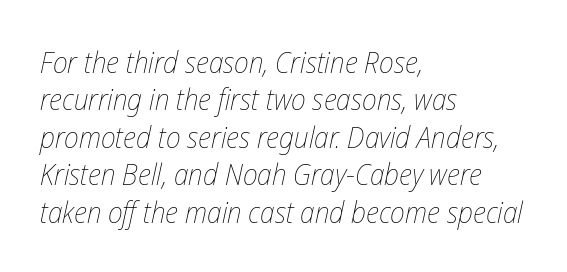
Q: Is the text bold? A: No.
Q: Is the text italic (slanted)? A: Yes, it leans right by about 12 degrees.
Q: Is the text underlined? A: No.
Q: How is the paragraph aligned? A: Left-aligned.
Q: Is the spacing between letters normal or unusually wide? A: Normal.
Q: Is the spacing between lines tight, normal or loose? A: Normal.
Q: Width (condensed, normal, or wide)? A: Condensed.
Q: Stroke contrast? A: Low.
Q: x-height? A: Medium.
Q: Monospaced? A: No.
